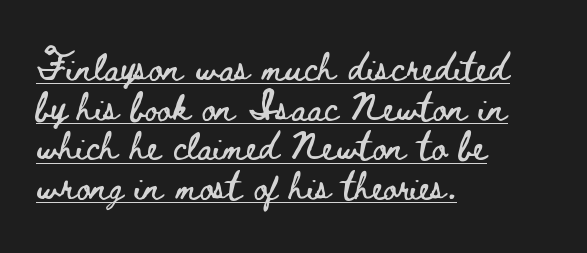
Q: Is the text underlined? A: Yes.
Q: How is the paragraph aligned? A: Left-aligned.
Q: Is the spacing between letters normal or unusually wide? A: Normal.
Q: Is the spacing between lines tight, normal or loose? A: Normal.
